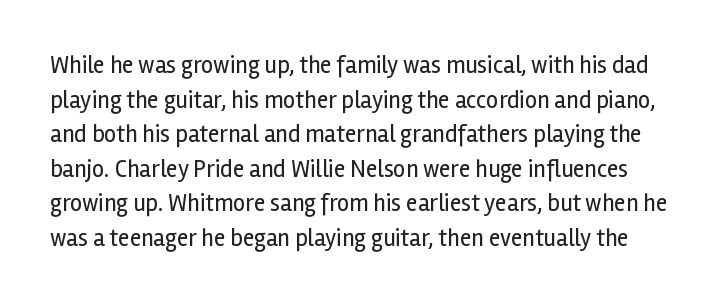
In terms of leading, this rendering sits right in the middle. If you drew a line through each stem, it would be perfectly vertical. Letter spacing: default. Check under the words: just untouched page. Is this a heavy cut? Hardly; it is regular or lighter.
